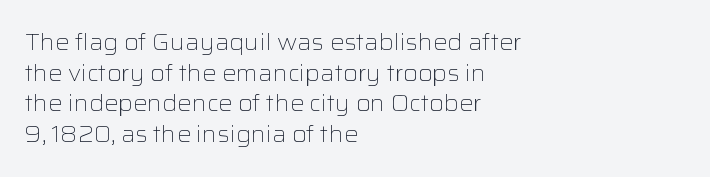
{"italic": "no", "bold": "no", "underline": "no", "align": "left", "line_spacing": "normal", "line_spacing_ratio": 1.39, "letter_spacing": "normal", "letter_spacing_em": 0.0, "glyph_px": 22}
